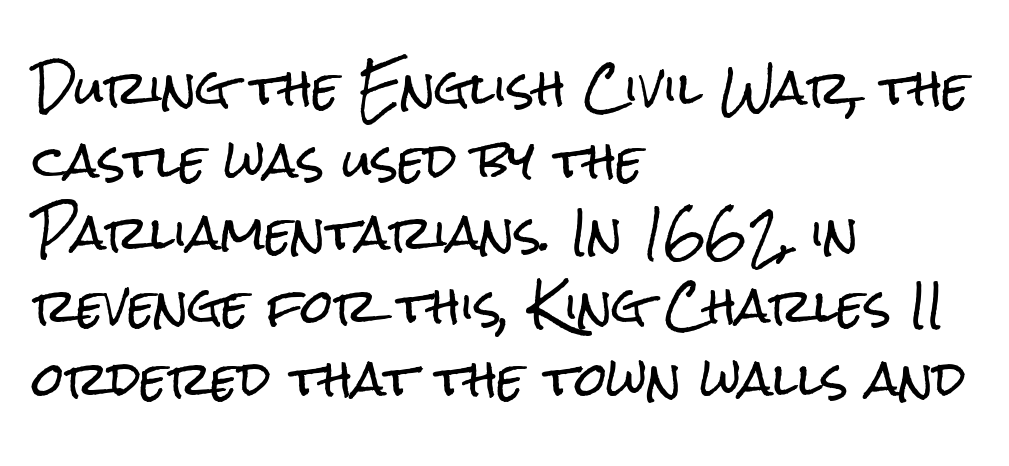
Quick note: not italic, upright. Nope, no serifs anywhere on these letters. Students, observe: this is what conventionally led text looks like. Is this a fixed-width face? No — the glyphs have proportional, varying widths. Reading down the block, your eye returns to a fixed left position each line.
